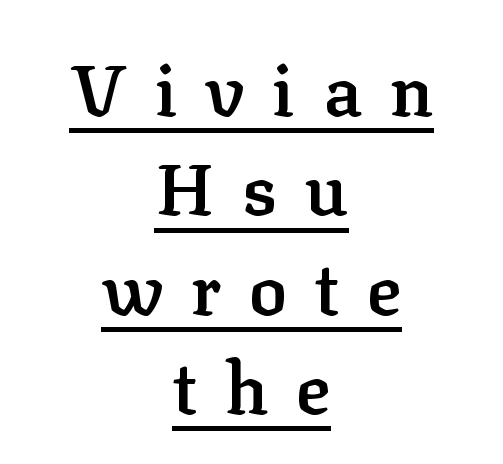
{"serif": "yes", "italic": "no", "bold": "semi", "weight": "semibold", "width": "normal", "stroke_contrast": "low", "x_height": "medium", "monospaced": "no", "underline": "yes", "align": "center", "line_spacing": "normal", "line_spacing_ratio": 1.38, "letter_spacing": "wide", "letter_spacing_em": 0.38, "glyph_px": 72}
